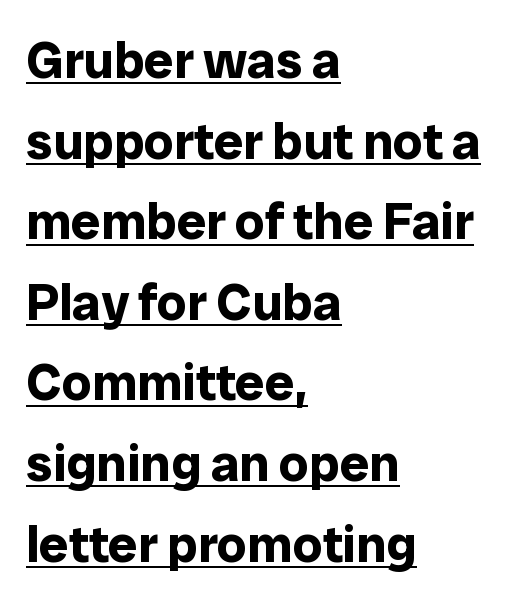
Q: Is the text bold? A: Yes.
Q: Is the text italic (slanted)? A: No, it is upright.
Q: Is the typeface a serif or a sans-serif typeface? A: Sans-serif.
Q: Is the text underlined? A: Yes.
Q: How is the paragraph aligned? A: Left-aligned.
Q: Is the spacing between letters normal or unusually wide? A: Normal.
Q: Is the spacing between lines tight, normal or loose? A: Normal.
Q: Width (condensed, normal, or wide)? A: Normal.
Q: Stroke contrast? A: Low.
Q: x-height? A: Medium.
Q: Monospaced? A: No.
